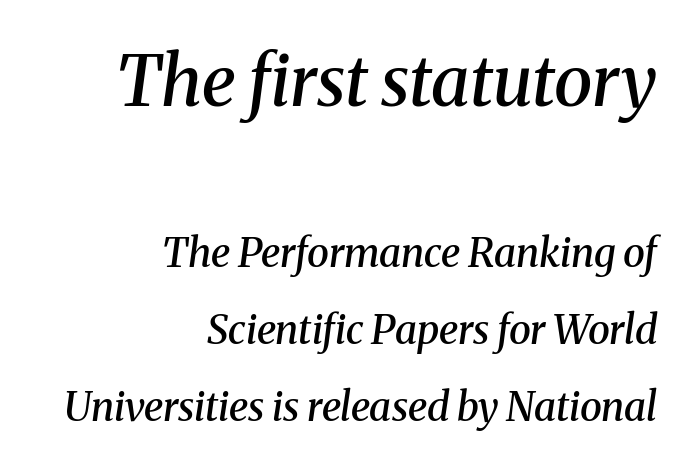
The image shows 70 px semibold serif type, italic (leaning right); set right-aligned, loose line spacing (1.92x), normal letter spacing, not underlined; the first (top) block is 1.75x larger; medium stroke contrast and a medium x-height.
